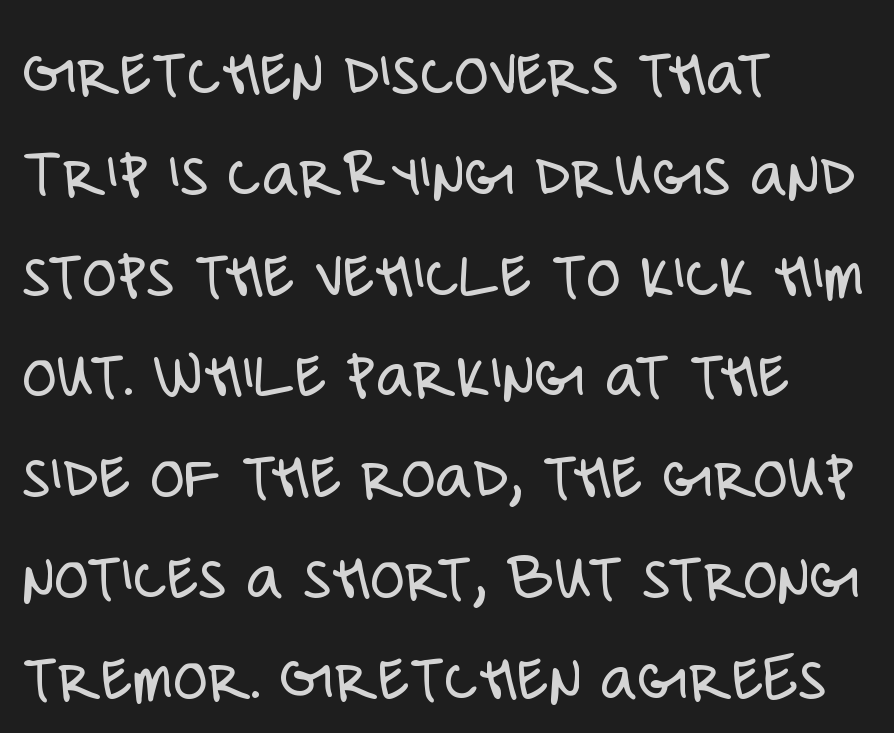
{"serif": "no", "italic": "no", "bold": "no", "weight": "light", "width": "condensed", "stroke_contrast": "low", "x_height": "large", "monospaced": "no", "underline": "no", "align": "left", "line_spacing": "normal", "line_spacing_ratio": 1.44, "letter_spacing": "normal", "letter_spacing_em": 0.0, "glyph_px": 70}
